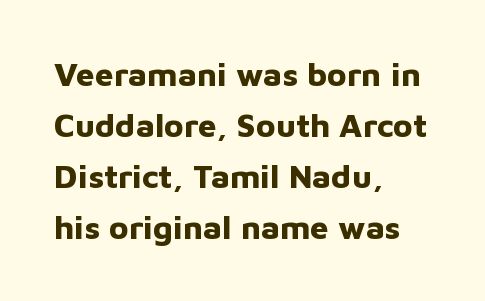
The typesetter chose a ragged-right arrangement here. Notice how the stems are strictly vertical — no italics here. Descenders hang freely into open space. A typesetter would call this zero additional tracking. This sample uses a sans-serif face.
